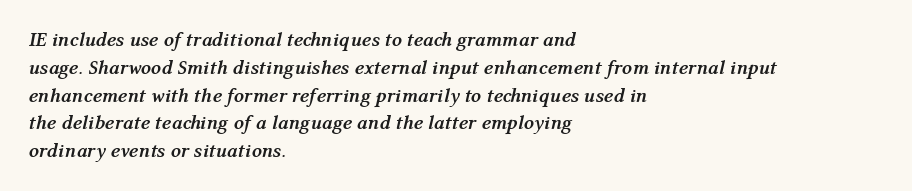
Q: Is the text bold? A: Yes.
Q: Is the text italic (slanted)? A: Yes, it leans right by about 12 degrees.
Q: Is the text underlined? A: No.
Q: How is the paragraph aligned? A: Left-aligned.
Q: Is the spacing between letters normal or unusually wide? A: Normal.
Q: Is the spacing between lines tight, normal or loose? A: Normal.
